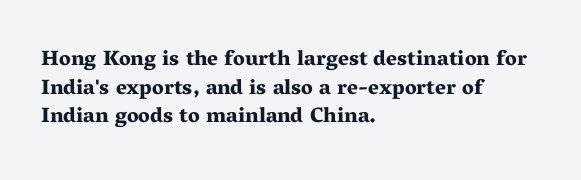
Notice how descenders clear the ascenders below comfortably — that's standard leading. Clear beneath every line of the passage. These lines are set flush left with a ragged right edge. The type sits square on the baseline with zero lean. Each word holds together tightly as a unit, with standard inter-letter gaps.
